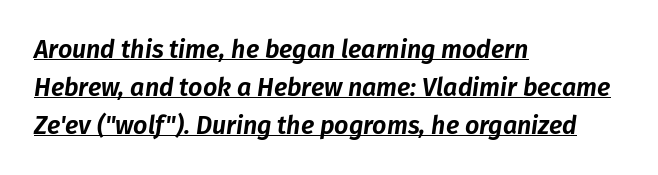
Q: Is the text italic (slanted)? A: Yes, it leans right by about 8 degrees.
Q: Is the text underlined? A: Yes.
Q: How is the paragraph aligned? A: Left-aligned.
Q: Is the spacing between letters normal or unusually wide? A: Normal.
Q: Is the spacing between lines tight, normal or loose? A: Normal.
